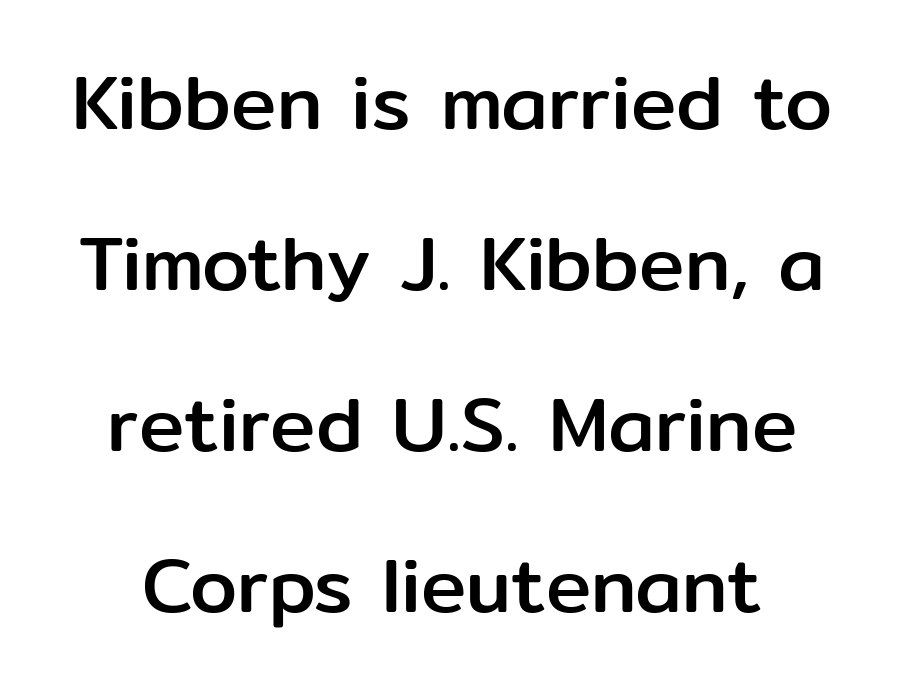
Q: Is the text italic (slanted)? A: No, it is upright.
Q: Is the typeface a serif or a sans-serif typeface? A: Sans-serif.
Q: Is the text underlined? A: No.
Q: How is the paragraph aligned? A: Centered.
Q: Is the spacing between letters normal or unusually wide? A: Normal.
Q: Is the spacing between lines tight, normal or loose? A: Loose.
Q: Width (condensed, normal, or wide)? A: Normal.
Q: Stroke contrast? A: Low.
Q: x-height? A: Medium.
Q: Monospaced? A: No.
